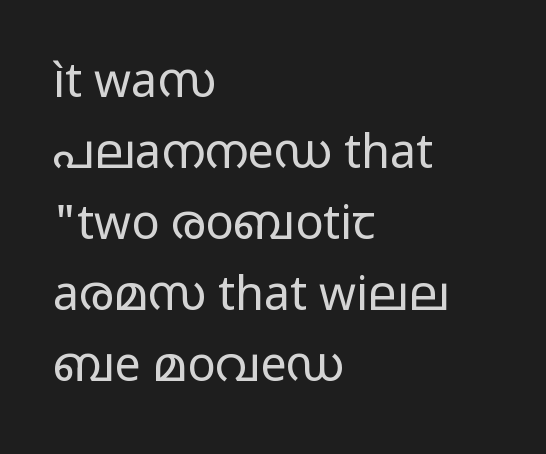
Honestly, there is no underline to notice here at all. A normal amount of white space separates one row of letters from the next. Ascenders rise straight up at ninety degrees. No extra ink here — the face is not bold. A typesetter would label this face a sans.
